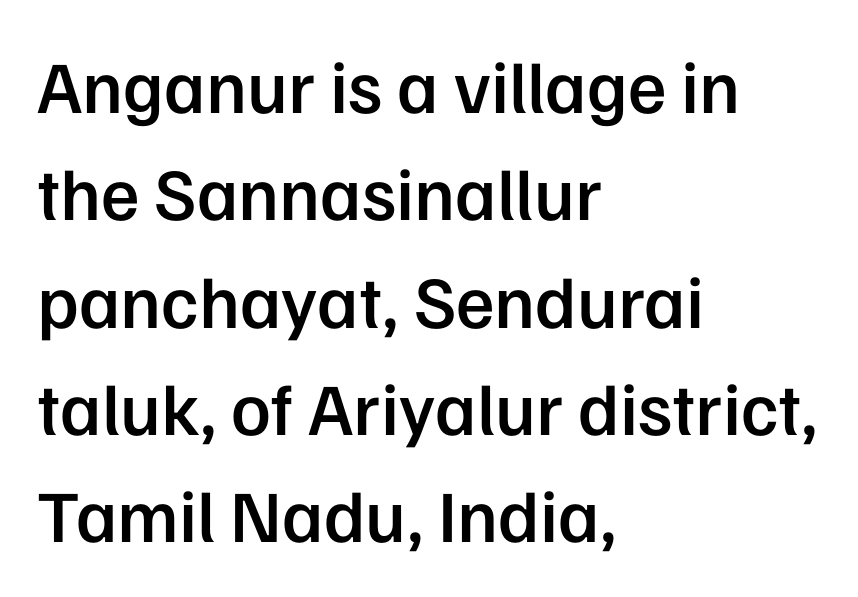
Q: Is the text bold? A: Semi-bold.
Q: Is the text italic (slanted)? A: No, it is upright.
Q: Is the typeface a serif or a sans-serif typeface? A: Sans-serif.
Q: Is the text underlined? A: No.
Q: How is the paragraph aligned? A: Left-aligned.
Q: Is the spacing between letters normal or unusually wide? A: Normal.
Q: Is the spacing between lines tight, normal or loose? A: Normal.
Q: Width (condensed, normal, or wide)? A: Normal.
Q: Stroke contrast? A: Low.
Q: x-height? A: Medium.
Q: Monospaced? A: No.
